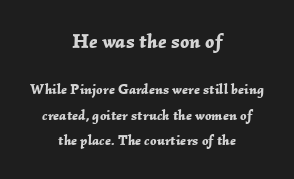
The image shows 20 px bold type, italic (leaning right); set centered, line spacing 1.82x, normal letter spacing, not underlined; the first (top) block is 1.43x larger.
